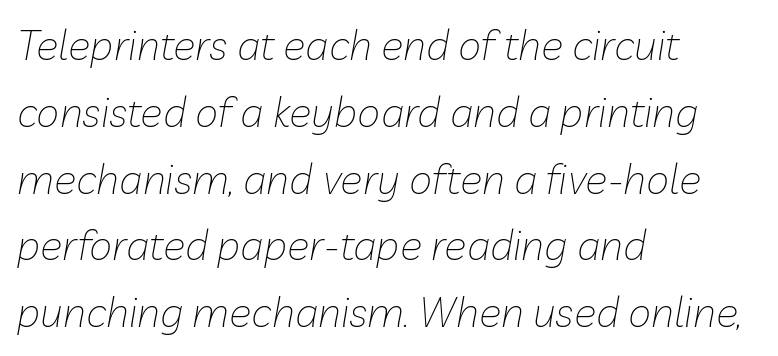
The image shows 42 px thin type, italic (leaning right); set left-aligned, normal line spacing (1.59x), normal letter spacing, not underlined; low stroke contrast and a medium x-height.
